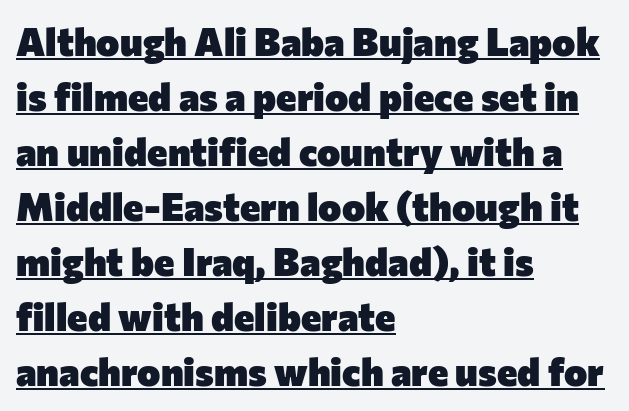
The image shows 39 px heavy sans-serif type, upright; set left-aligned, normal line spacing (1.41x), normal letter spacing, underlined; low stroke contrast and a medium x-height.
